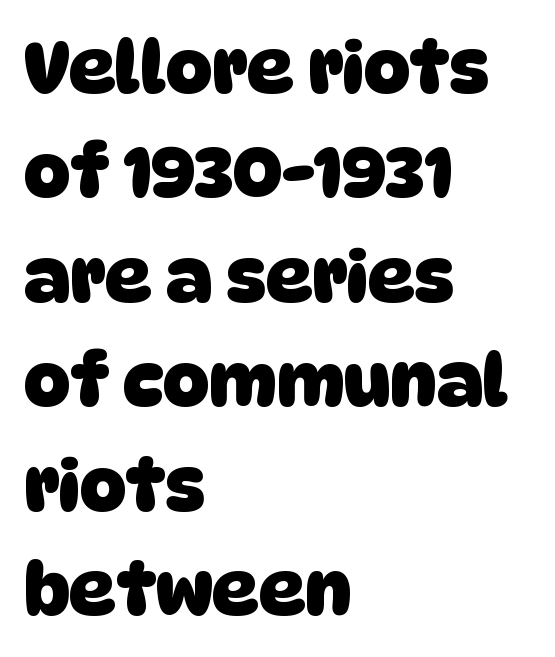
The image shows 72 px heavy sans-serif type; set left-aligned, normal line spacing (1.45x), normal letter spacing, not underlined; low stroke contrast and a large x-height.
